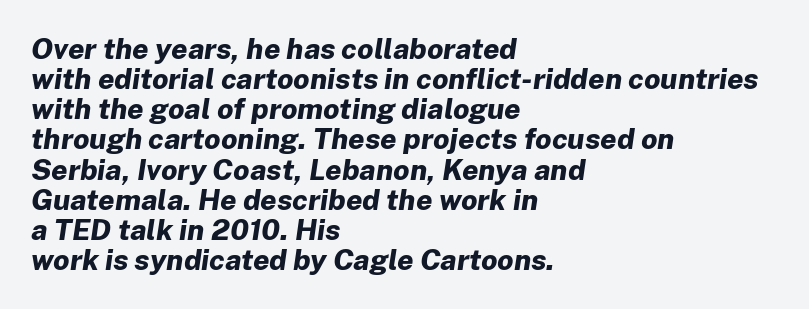
The lines in this sample share a left origin and differ only in where they stop. This is heavy type, rendered in bold. The string is rendered with underlining switched off. The gaps between neighbouring characters are ordinary and unremarkable. If you measured baseline to baseline, you'd find a short distance.
